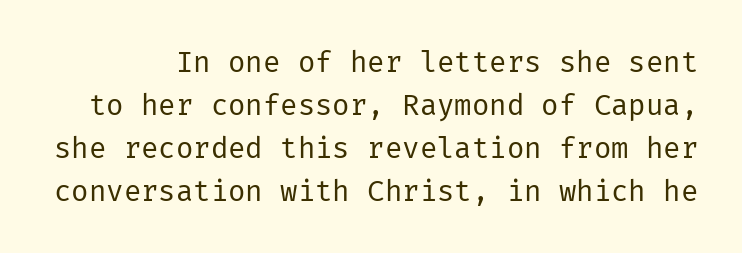
This sample uses a sans-serif face. Characters follow at the spacing the type designer built in. Every character sits straight up, as roman type does. Just letters on the line, the space beneath them empty. Compared with typical paragraphs, the rows here are spaced about the same. The weight would be labelled regular, book, light, or lighter still.
